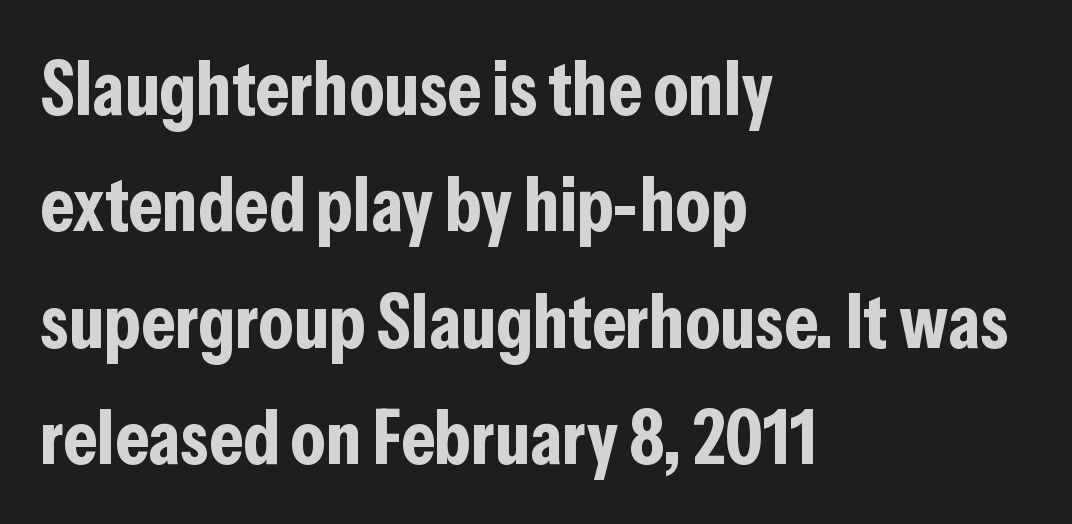
Q: Is the text bold? A: Yes.
Q: Is the text italic (slanted)? A: No, it is upright.
Q: Is the typeface a serif or a sans-serif typeface? A: Sans-serif.
Q: Is the text underlined? A: No.
Q: How is the paragraph aligned? A: Left-aligned.
Q: Is the spacing between letters normal or unusually wide? A: Normal.
Q: Is the spacing between lines tight, normal or loose? A: Normal.
Q: Width (condensed, normal, or wide)? A: Condensed.
Q: Stroke contrast? A: Low.
Q: x-height? A: Medium.
Q: Monospaced? A: No.
